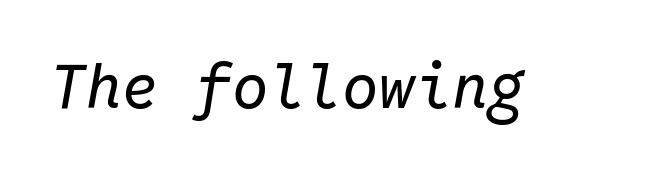
Q: Is the text bold? A: No.
Q: Is the text italic (slanted)? A: Yes, it leans right by about 10 degrees.
Q: Is the text underlined? A: No.
Q: Is the spacing between letters normal or unusually wide? A: Normal.
Q: Width (condensed, normal, or wide)? A: Normal.
Q: Stroke contrast? A: Low.
Q: x-height? A: Medium.
Q: Monospaced? A: Yes.
